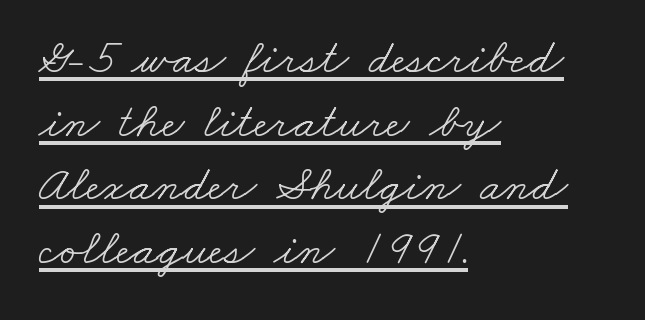
{"serif": "yes", "bold": "no", "weight": "light", "width": "wide", "stroke_contrast": "low", "x_height": "small", "monospaced": "no", "underline": "yes", "align": "left", "line_spacing": "normal", "line_spacing_ratio": 1.3, "letter_spacing": "normal", "letter_spacing_em": 0.0, "glyph_px": 49}
